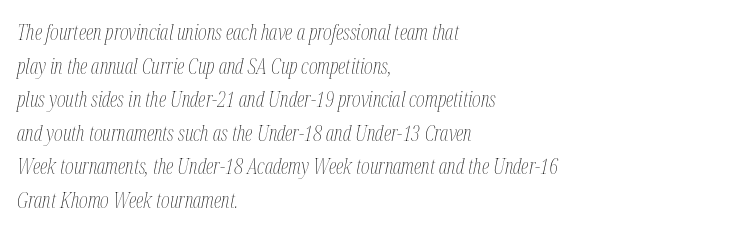
Q: Is the text bold? A: No.
Q: Is the text italic (slanted)? A: Yes, it leans right by about 12 degrees.
Q: Is the text underlined? A: No.
Q: How is the paragraph aligned? A: Left-aligned.
Q: Is the spacing between letters normal or unusually wide? A: Normal.
Q: Is the spacing between lines tight, normal or loose? A: Normal.
